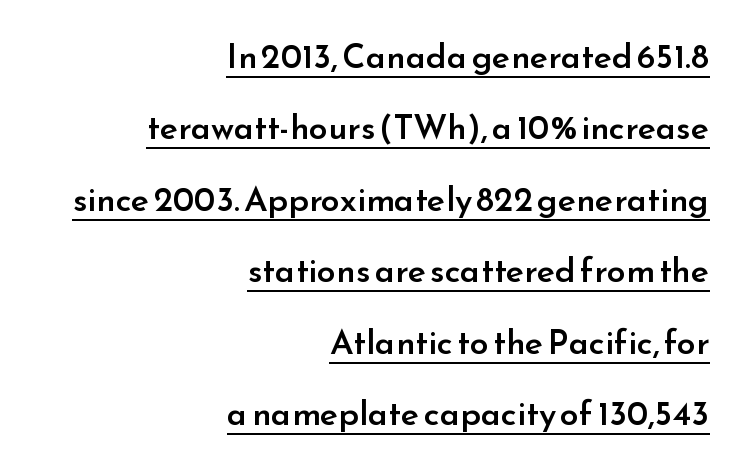
{"serif": "no", "italic": "no", "bold": "semi", "weight": "semibold", "width": "normal", "stroke_contrast": "low", "x_height": "small", "monospaced": "no", "underline": "yes", "align": "right", "line_spacing": "loose", "line_spacing_ratio": 2.1, "letter_spacing": "normal", "letter_spacing_em": 0.0, "glyph_px": 34}
